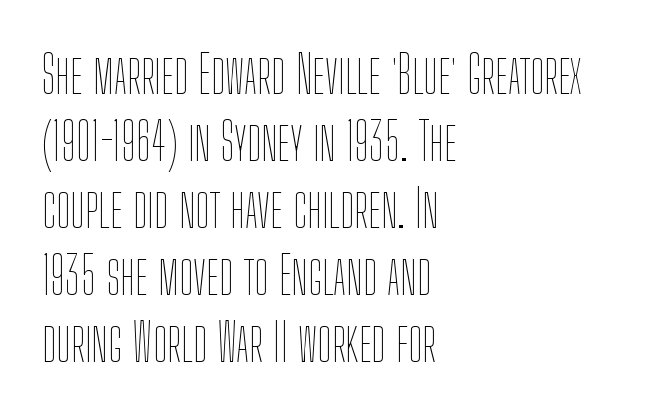
{"italic": "no", "bold": "no", "weight": "thin", "width": "condensed", "stroke_contrast": "low", "x_height": "medium", "monospaced": "no", "underline": "no", "align": "left", "line_spacing": "normal", "line_spacing_ratio": 1.29, "letter_spacing": "normal", "letter_spacing_em": 0.0, "glyph_px": 52}
